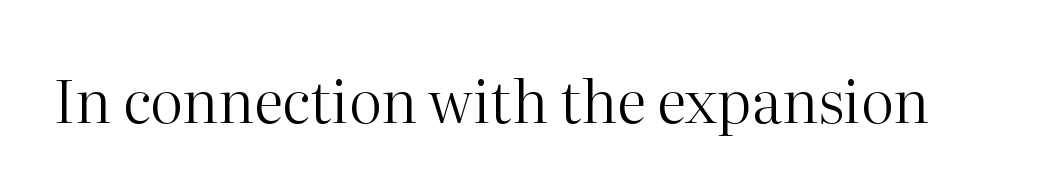
Descenders hang freely into open space. Note the varied advance widths — an 'i' is clearly narrower than an 'm'. There is no visible air inserted between adjacent glyphs. Font category for this specimen: serif. This is roman type, the default non-slanted kind. The strokes carry an ordinary text weight at most.
